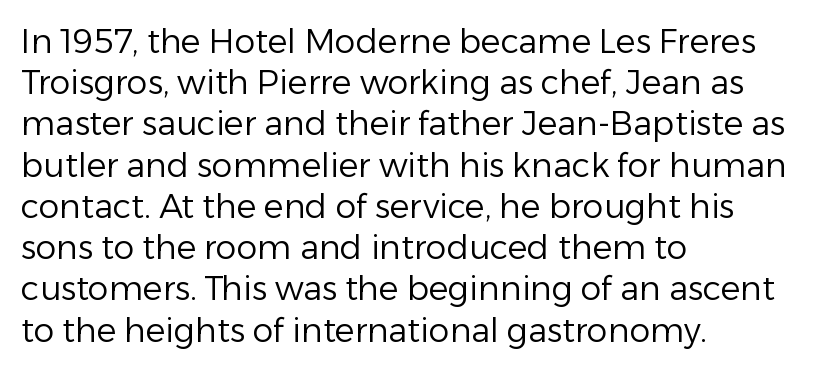
The image shows 33 px regular-weight sans-serif type, upright; set left-aligned, normal line spacing (1.25x), normal letter spacing, not underlined; low stroke contrast and a medium x-height.
